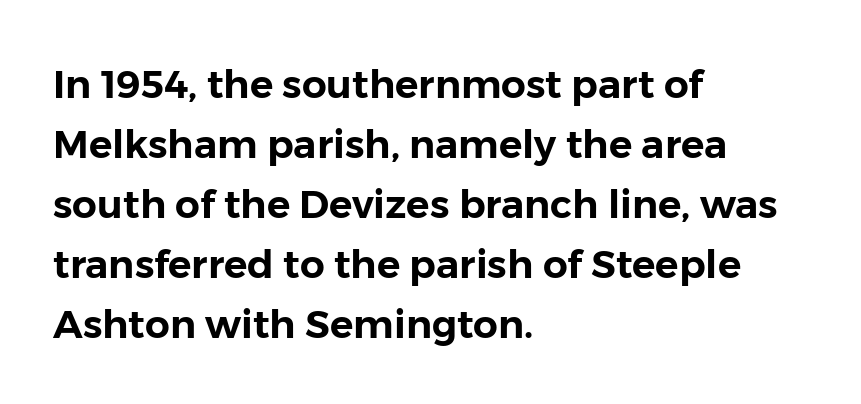
{"serif": "no", "italic": "no", "width": "normal", "stroke_contrast": "low", "x_height": "medium", "monospaced": "no", "underline": "no", "align": "left", "line_spacing": "normal", "line_spacing_ratio": 1.54, "letter_spacing": "normal", "letter_spacing_em": 0.0, "glyph_px": 39}
